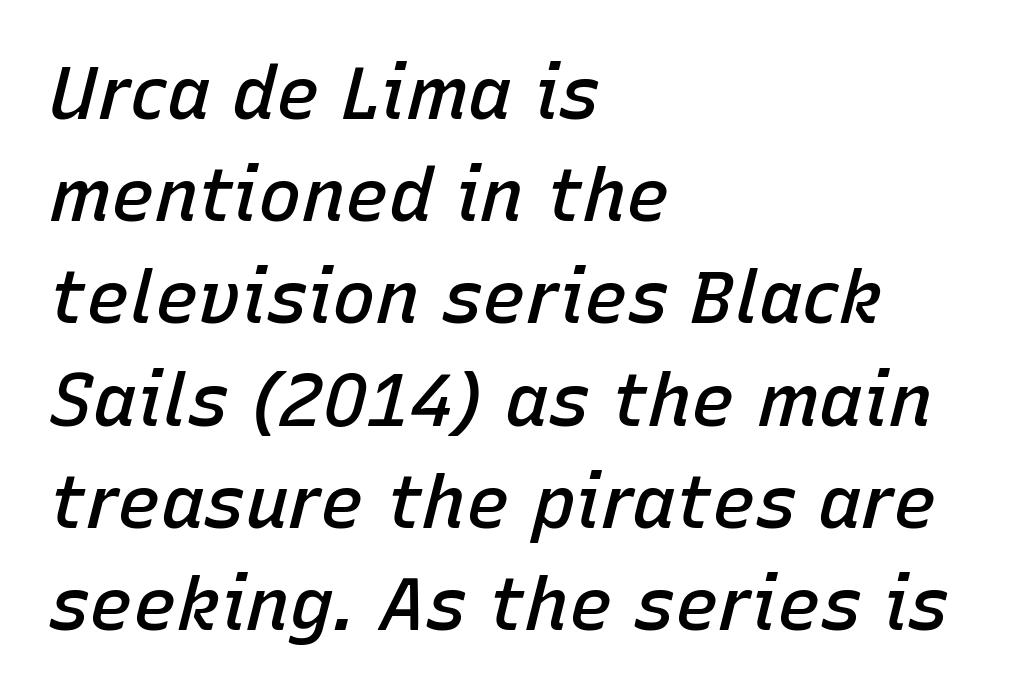
Does the leading feel generous? No, just average. Look at the stroke-to-counter ratio: somewhat heavy, a semibold. The letterforms sit shoulder to shoulder at normal distance. This sample has the flowing, uneven cadence of proportional lettering.
